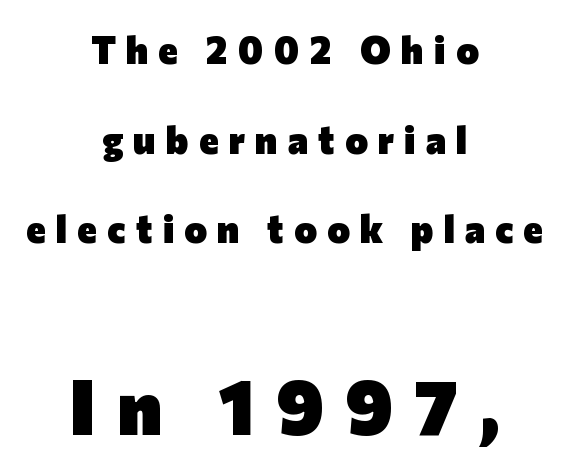
The image shows 77 px heavy sans-serif type, upright; set centered, loose line spacing (2.36x), unusually wide letter spacing (+0.27 em), not underlined; the second (bottom) block is 2.03x larger; low stroke contrast and a medium x-height.
